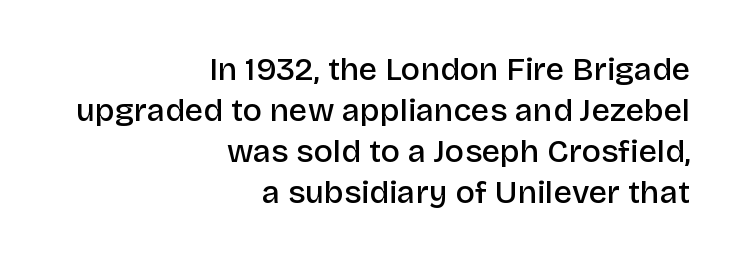
These lines are composed in type without serifs. The string is rendered with underlining switched off. The rendering uses natural spacing where letterforms have individual widths. Typesetter's note: demi weight, one step under bold. Reading down the block, your eye finds every line finishing at a fixed right position.
